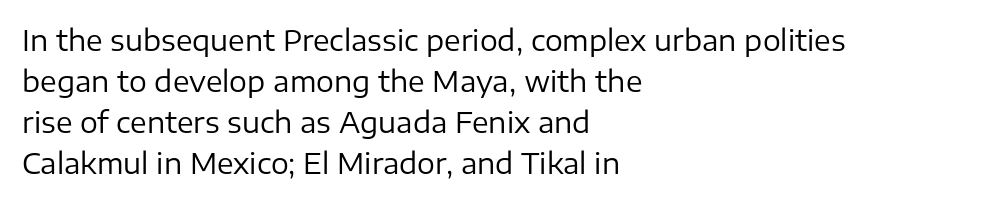
{"serif": "no", "italic": "no", "bold": "no", "weight": "regular", "width": "normal", "stroke_contrast": "low", "x_height": "medium", "monospaced": "no", "underline": "no", "align": "left", "line_spacing": "normal", "line_spacing_ratio": 1.46, "letter_spacing": "normal", "letter_spacing_em": 0.0, "glyph_px": 28}
